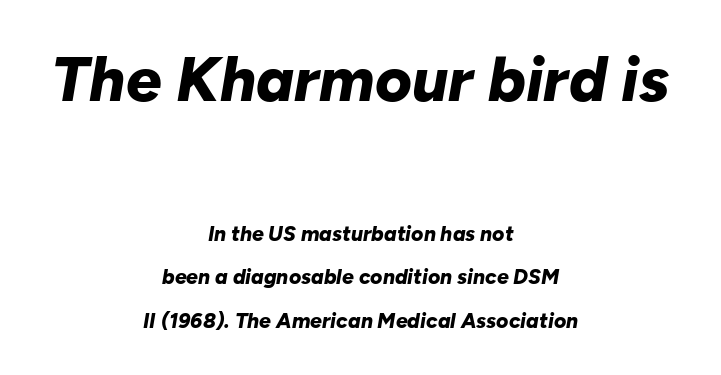
The image shows 63 px bold type, italic (leaning right); set centered, loose line spacing (2.06x), normal letter spacing, not underlined; the first (top) block is 3.0x larger; low stroke contrast and a medium x-height.
